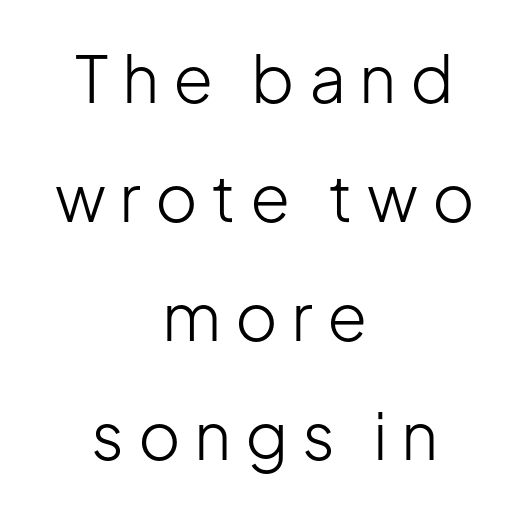
Typeset on center — no edge is straight. Someone cranked the tracking dial way up on this one. Proportional: the letters do not fall into vertical columns. Nothing sits at the stroke ends, so this counts as sans-serif. Decoration check: the copy has no underline. Ink coverage per letter is moderate at most.
